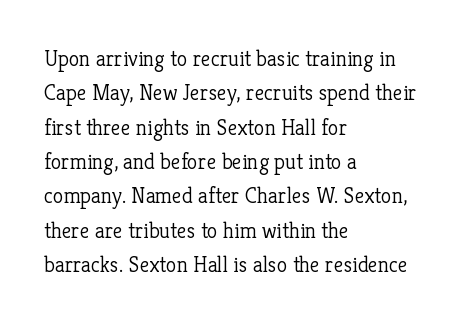
The specimen reads as upright at a glance. Is the stroke heavy? The answer is a plain regular-or-lighter. Clear beneath every line of the passage. Notice how descenders clear the ascenders below comfortably — that's standard leading.
